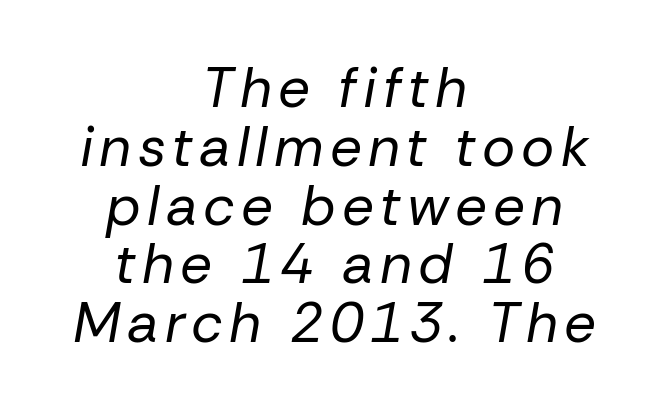
Characters are canted at an angle relative to the baseline's perpendicular. Each letter keeps its own natural width here, so spacing adapts to shape. The lines in this sample share a center point and differ in where they start and stop. Plain, unruled lines of type.
